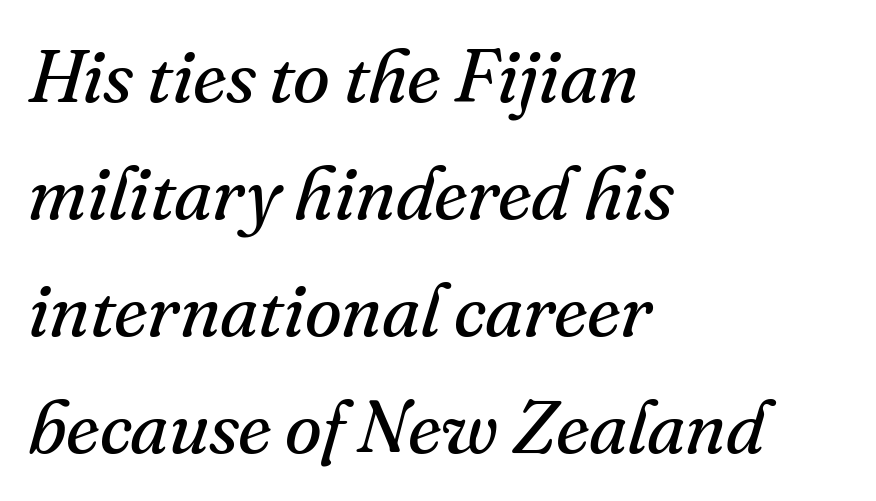
The image shows 75 px regular-weight serif type, italic (leaning right); set left-aligned, normal line spacing (1.56x), normal letter spacing, not underlined; medium stroke contrast and a small x-height.
